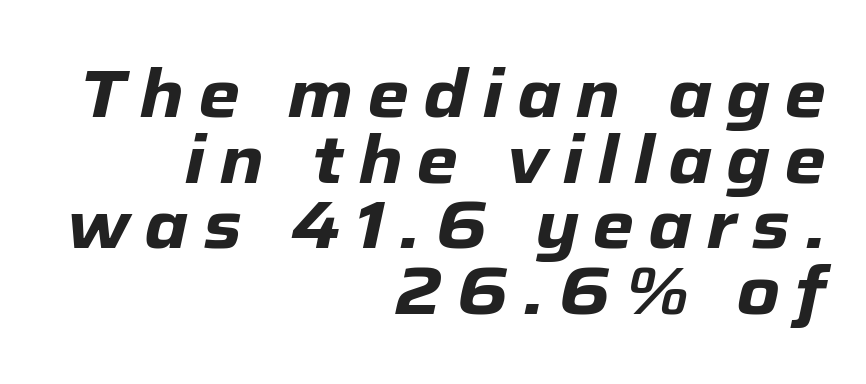
This sample is right-justified, so line beginnings fall wherever the words allow. Proportional: the letters do not fall into vertical columns. When letters slant like this, we call the style italic. Here the glyphs are tracked loosely, breaking word shapes into spaced letters. Heft: maximum for text — a bold.
